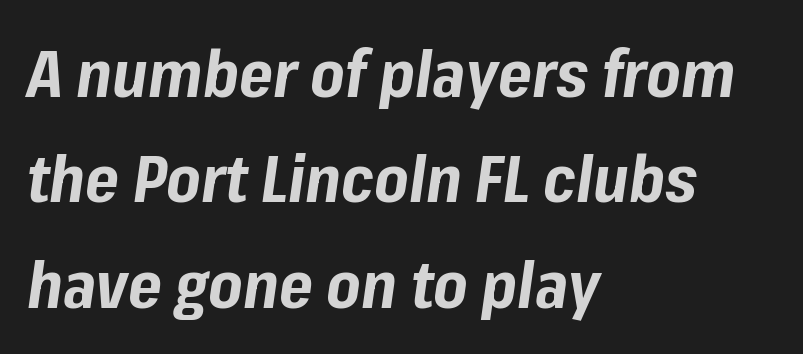
The rag falls on the right side of this text block. Thick stems and heavy bowls — unmistakably bold. The face used here is rendered with its standard letterfit. Summary of vertical rhythm: regular, with standard interline spacing. The rendering uses natural spacing where letterforms have individual widths. Check under the words: just untouched page.
